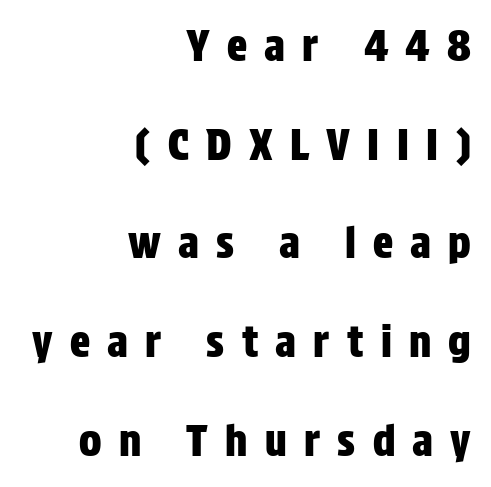
The image shows 42 px condensed sans-serif type, upright; set right-aligned, loose line spacing (2.35x), unusually wide letter spacing (+0.41 em), not underlined; low stroke contrast and a large x-height.
